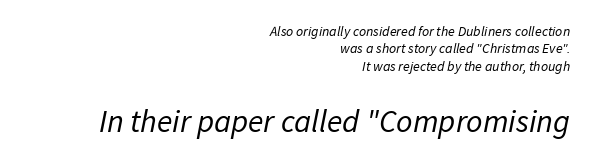
If you measured baseline to baseline, you'd find a middling distance. Tracking here is standard; glyphs follow each other at the usual distance. Compared with a flush-left layout, this one pins lines to the opposite, right side. Nope, no serifs anywhere on these letters.
